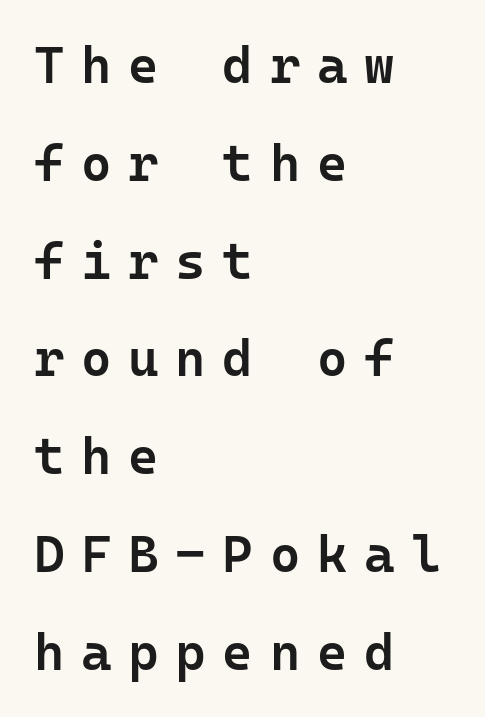
Q: Is the text bold? A: Semi-bold.
Q: Is the text italic (slanted)? A: No, it is upright.
Q: Is the typeface a serif or a sans-serif typeface? A: Sans-serif.
Q: Is the text underlined? A: No.
Q: How is the paragraph aligned? A: Left-aligned.
Q: Is the spacing between letters normal or unusually wide? A: Unusually wide.
Q: Width (condensed, normal, or wide)? A: Normal.
Q: Stroke contrast? A: Low.
Q: x-height? A: Medium.
Q: Monospaced? A: Yes.
